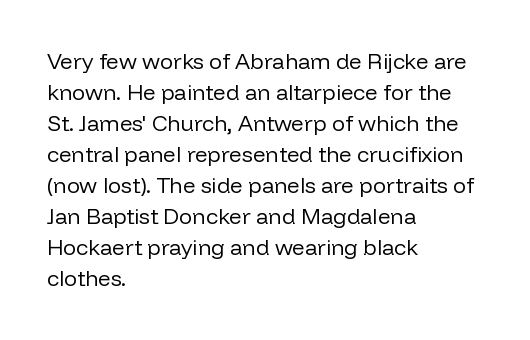
{"italic": "no", "bold": "no", "underline": "no", "align": "left", "line_spacing": "normal", "line_spacing_ratio": 1.41, "letter_spacing": "normal", "letter_spacing_em": 0.0, "glyph_px": 22}
